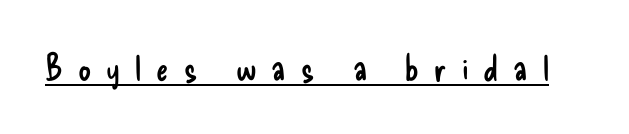
{"serif": "no", "italic": "no", "bold": "no", "weight": "regular", "width": "condensed", "stroke_contrast": "low", "x_height": "small", "monospaced": "no", "underline": "yes", "letter_spacing": "wide", "letter_spacing_em": 0.42, "glyph_px": 36}
